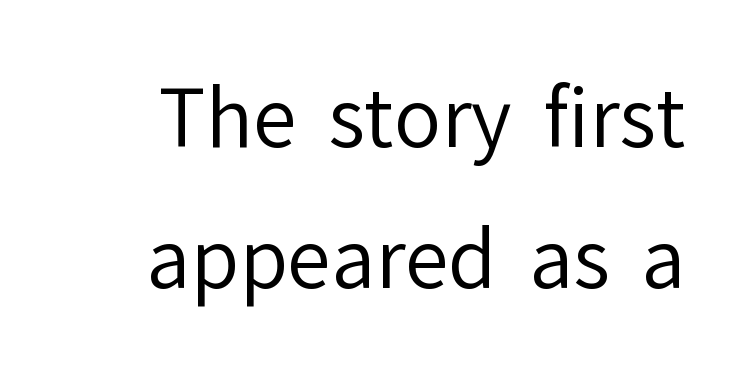
The image shows 79 px regular-weight sans-serif type, upright; set line spacing 1.78x, normal letter spacing, not underlined; low stroke contrast and a medium x-height.
